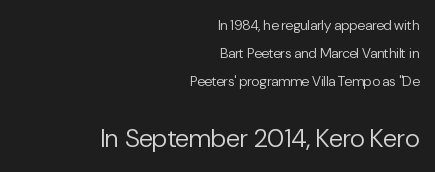
Q: Is the text bold? A: No.
Q: Is the text italic (slanted)? A: No, it is upright.
Q: Is the text underlined? A: No.
Q: How is the paragraph aligned? A: Right-aligned.
Q: Is the spacing between letters normal or unusually wide? A: Normal.
Q: Is the spacing between lines tight, normal or loose? A: Loose.
Q: Which block of text is set in a larger size, the first (top) or the second (bottom)? A: The second (bottom) one.
